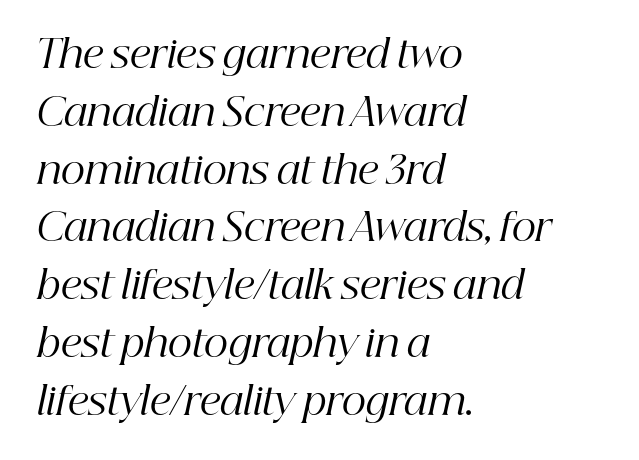
{"serif": "yes", "italic": "yes", "lean": "right", "slant_degrees": 12, "bold": "no", "weight": "regular", "width": "normal", "stroke_contrast": "high", "x_height": "medium", "monospaced": "no", "underline": "no", "align": "left", "line_spacing": "normal", "line_spacing_ratio": 1.52, "letter_spacing": "normal", "letter_spacing_em": 0.0, "glyph_px": 38}
